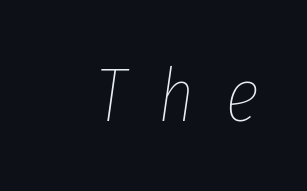
Q: Is the text bold? A: No.
Q: Is the text italic (slanted)? A: Yes, it leans right by about 8 degrees.
Q: Is the text underlined? A: No.
Q: Is the spacing between letters normal or unusually wide? A: Unusually wide.
Q: Width (condensed, normal, or wide)? A: Condensed.
Q: Stroke contrast? A: Low.
Q: x-height? A: Medium.
Q: Monospaced? A: No.
